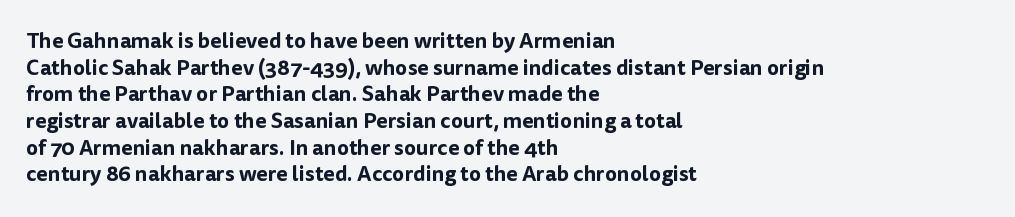
The image shows 21 px text type, upright; set left-aligned, normal line spacing (1.27x), normal letter spacing, not underlined.
